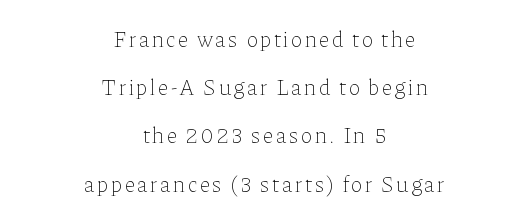
Neither beginnings nor endings align; midpoints do. Is the stroke heavy? The answer is a plain regular-or-lighter. Descenders hang freely into open space. You could fit nearly another row in the gap between these rows. Rendered with straight, roman letterforms.
